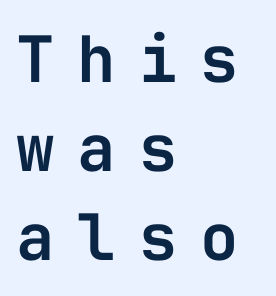
Q: Is the text italic (slanted)? A: No, it is upright.
Q: Is the typeface a serif or a sans-serif typeface? A: Sans-serif.
Q: Is the text underlined? A: No.
Q: How is the paragraph aligned? A: Left-aligned.
Q: Is the spacing between letters normal or unusually wide? A: Unusually wide.
Q: Is the spacing between lines tight, normal or loose? A: Normal.
Q: Width (condensed, normal, or wide)? A: Normal.
Q: Stroke contrast? A: Low.
Q: x-height? A: Medium.
Q: Monospaced? A: Yes.
